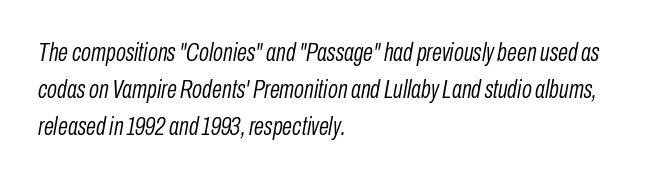
{"italic": "yes", "lean": "right", "slant_degrees": 10, "bold": "no", "underline": "no", "align": "left", "line_spacing": "normal", "line_spacing_ratio": 1.42, "letter_spacing": "normal", "letter_spacing_em": 0.0, "glyph_px": 26}
